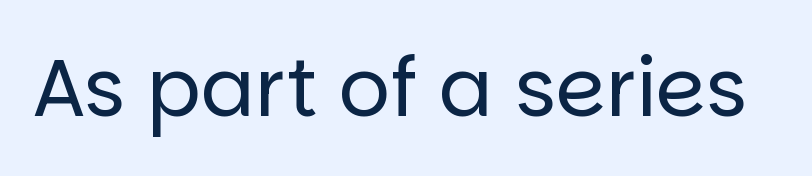
The passage shown is typed in a proportional face where columns would drift. Characters remain perfectly vertical along every line. No letter is thick-stroked: the sample isn't bold. Standard letterfit; no display-style spreading of the glyphs.
